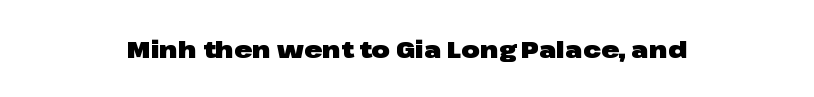
{"italic": "no", "bold": "yes", "underline": "no", "align": "center", "letter_spacing": "normal", "letter_spacing_em": 0.0, "glyph_px": 24}
